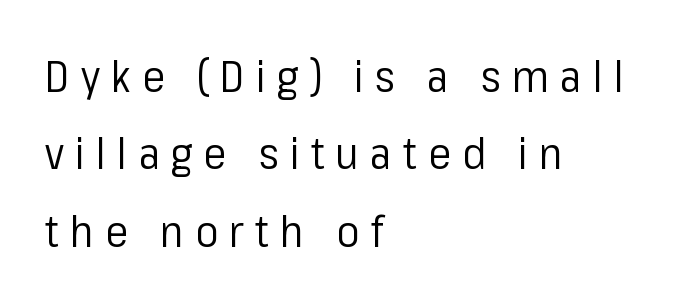
Nothing sits at the stroke ends, so this counts as sans-serif. Layout note: lines flush left. The specimen reads as upright at a glance. Think of a printed novel: that variable character pitch is what you see here. Words appear elongated and porous because spacing is wide.
